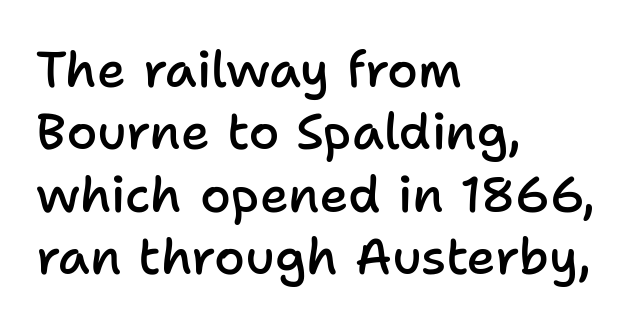
Q: Is the text bold? A: Semi-bold.
Q: Is the text italic (slanted)? A: No, it is upright.
Q: Is the typeface a serif or a sans-serif typeface? A: Sans-serif.
Q: Is the text underlined? A: No.
Q: How is the paragraph aligned? A: Left-aligned.
Q: Is the spacing between letters normal or unusually wide? A: Normal.
Q: Is the spacing between lines tight, normal or loose? A: Normal.
Q: Width (condensed, normal, or wide)? A: Normal.
Q: Stroke contrast? A: Low.
Q: x-height? A: Medium.
Q: Monospaced? A: No.
